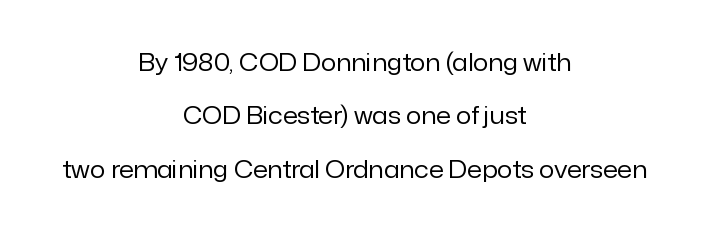
{"italic": "no", "bold": "no", "underline": "no", "align": "center", "line_spacing": "loose", "line_spacing_ratio": 2.22, "letter_spacing": "normal", "letter_spacing_em": 0.0, "glyph_px": 24}
